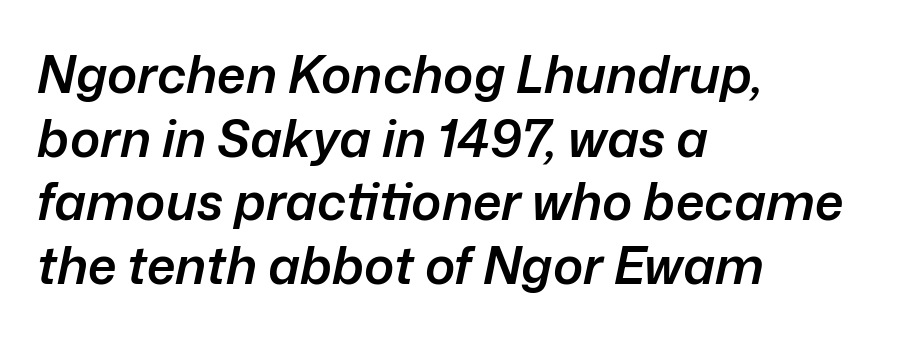
Q: Is the text bold? A: Semi-bold.
Q: Is the text italic (slanted)? A: Yes, it leans right by about 12 degrees.
Q: Is the text underlined? A: No.
Q: How is the paragraph aligned? A: Left-aligned.
Q: Is the spacing between letters normal or unusually wide? A: Normal.
Q: Is the spacing between lines tight, normal or loose? A: Normal.
Q: Width (condensed, normal, or wide)? A: Normal.
Q: Stroke contrast? A: Low.
Q: x-height? A: Medium.
Q: Monospaced? A: No.
